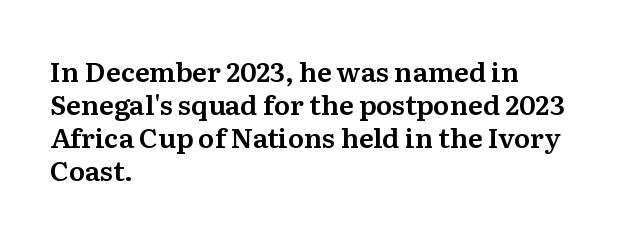
The image shows 27 px text type, upright; set left-aligned, line spacing 1.22x, normal letter spacing, not underlined.
